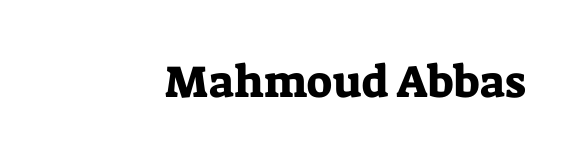
{"serif": "yes", "italic": "no", "width": "normal", "stroke_contrast": "low", "x_height": "medium", "monospaced": "no", "underline": "no", "letter_spacing": "normal", "letter_spacing_em": 0.0, "glyph_px": 45}
